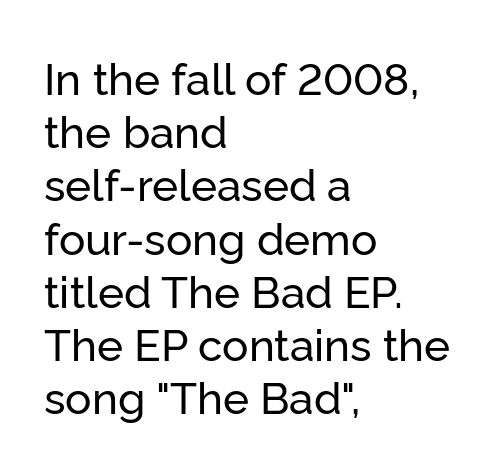
The image shows 44 px sans-serif type, upright; set left-aligned, line spacing 1.21x, normal letter spacing, not underlined; low stroke contrast and a medium x-height.
